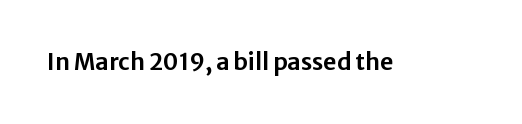
The image shows 23 px text type, upright; set normal letter spacing, not underlined.
